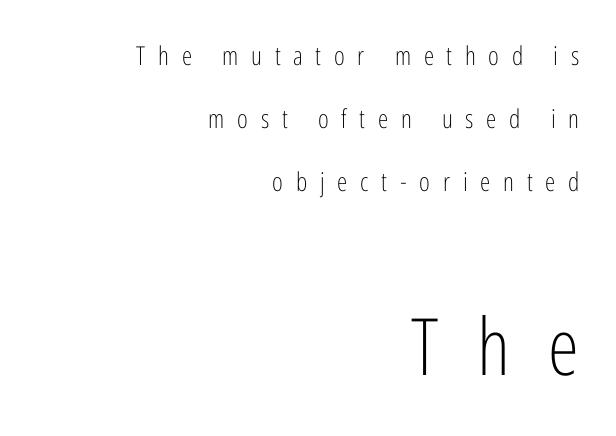
Q: Is the text bold? A: No.
Q: Is the text italic (slanted)? A: No, it is upright.
Q: Is the typeface a serif or a sans-serif typeface? A: Sans-serif.
Q: Is the text underlined? A: No.
Q: How is the paragraph aligned? A: Right-aligned.
Q: Is the spacing between letters normal or unusually wide? A: Unusually wide.
Q: Is the spacing between lines tight, normal or loose? A: Loose.
Q: Which block of text is set in a larger size, the first (top) or the second (bottom)? A: The second (bottom) one.
Q: Width (condensed, normal, or wide)? A: Condensed.
Q: Stroke contrast? A: Low.
Q: x-height? A: Medium.
Q: Monospaced? A: No.
